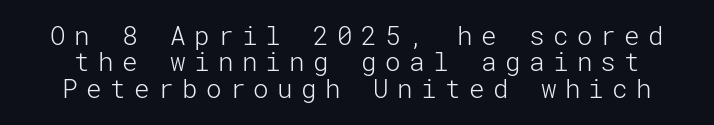
{"italic": "no", "bold": "no", "underline": "no", "line_spacing": "tight", "line_spacing_ratio": 1.01, "letter_spacing": "wide", "letter_spacing_em": 0.32, "glyph_px": 26}
